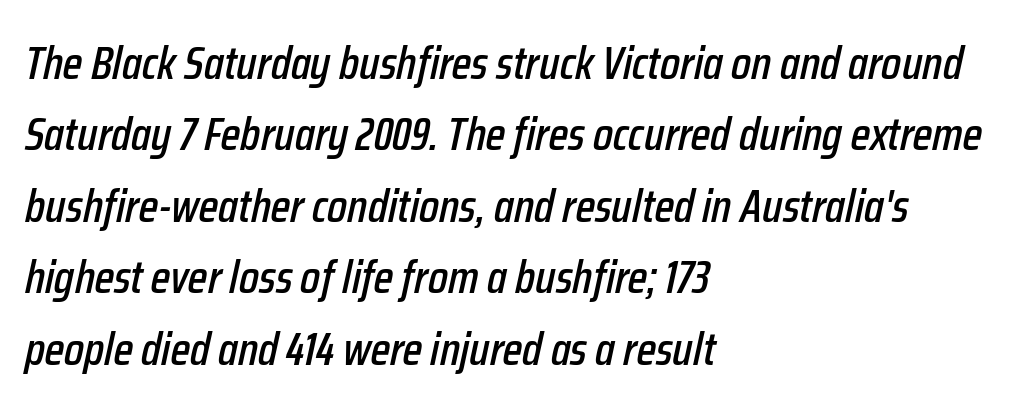
The image shows 47 px condensed type, italic (leaning right); set left-aligned, normal line spacing (1.52x), normal letter spacing, not underlined; low stroke contrast and a medium x-height.
